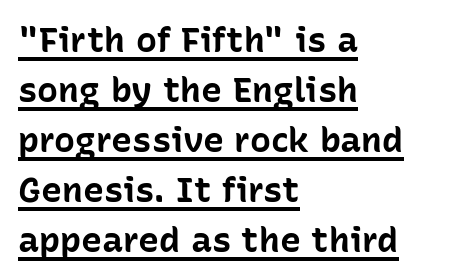
The image shows 35 px bold sans-serif type, upright; set left-aligned, normal line spacing (1.43x), normal letter spacing, underlined; low stroke contrast and a medium x-height.
